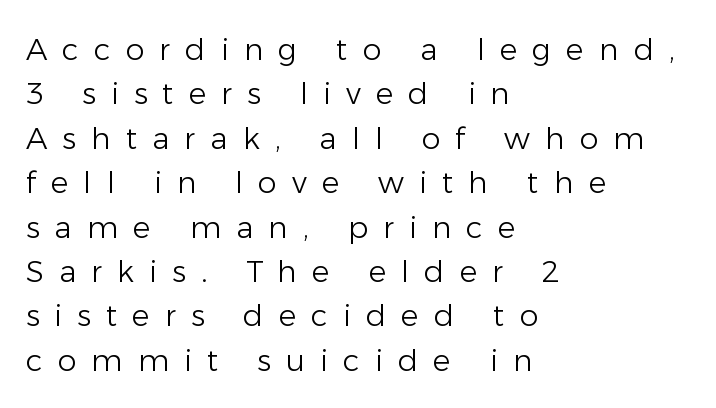
{"serif": "no", "italic": "no", "bold": "no", "weight": "light", "width": "normal", "stroke_contrast": "low", "x_height": "medium", "monospaced": "no", "underline": "no", "align": "left", "line_spacing": "normal", "line_spacing_ratio": 1.48, "letter_spacing": "wide", "letter_spacing_em": 0.5, "glyph_px": 30}
